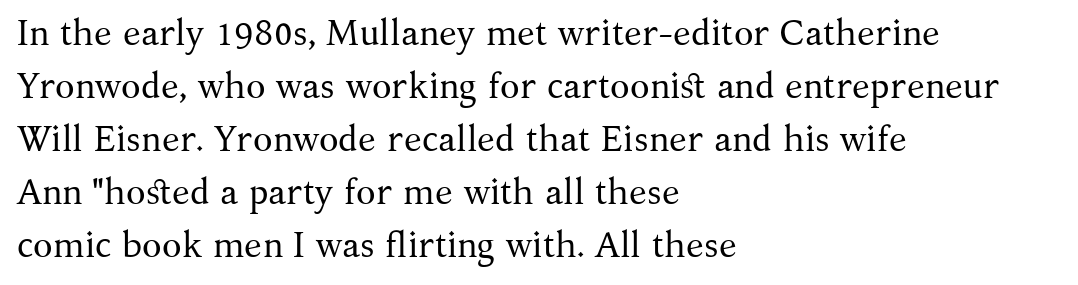
The image shows 36 px regular-weight serif type, upright; set left-aligned, normal line spacing (1.47x), normal letter spacing, not underlined; medium stroke contrast and a medium x-height.
